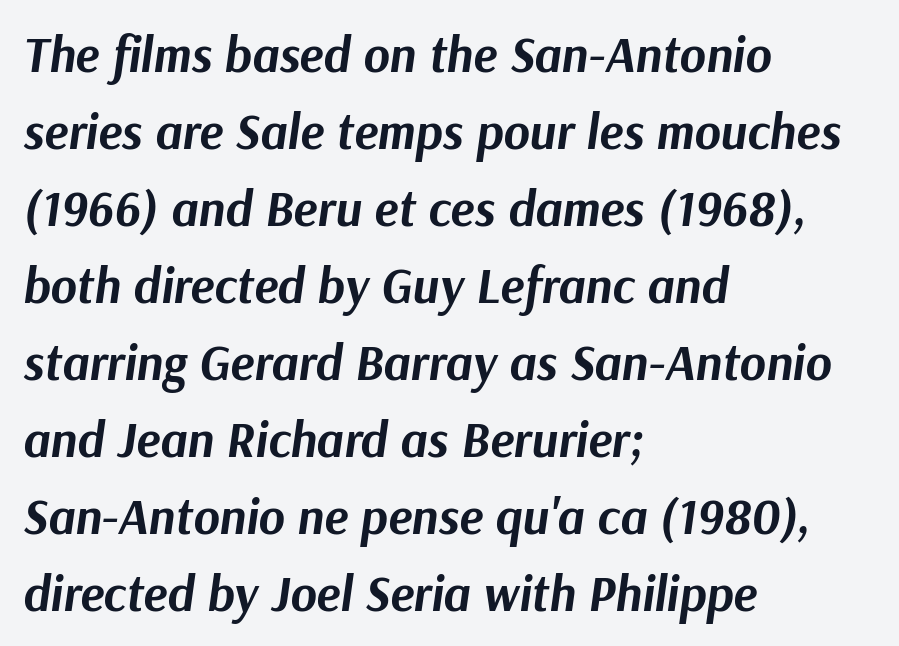
{"italic": "yes", "lean": "right", "slant_degrees": 9, "bold": "yes", "weight": "bold", "width": "normal", "stroke_contrast": "medium", "x_height": "medium", "monospaced": "no", "underline": "no", "align": "left", "line_spacing": "normal", "line_spacing_ratio": 1.54, "letter_spacing": "normal", "letter_spacing_em": 0.0, "glyph_px": 50}
